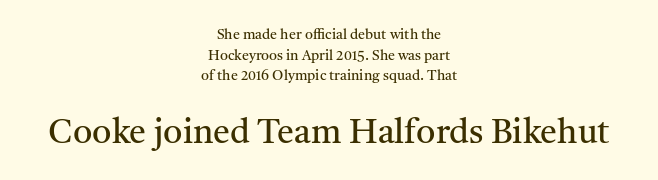
Q: Is the text bold? A: No.
Q: Is the text italic (slanted)? A: No, it is upright.
Q: Is the typeface a serif or a sans-serif typeface? A: Serif.
Q: Is the text underlined? A: No.
Q: How is the paragraph aligned? A: Centered.
Q: Is the spacing between letters normal or unusually wide? A: Normal.
Q: Is the spacing between lines tight, normal or loose? A: Normal.
Q: Which block of text is set in a larger size, the first (top) or the second (bottom)? A: The second (bottom) one.
Q: Width (condensed, normal, or wide)? A: Normal.
Q: Stroke contrast? A: Medium.
Q: x-height? A: Medium.
Q: Monospaced? A: No.
